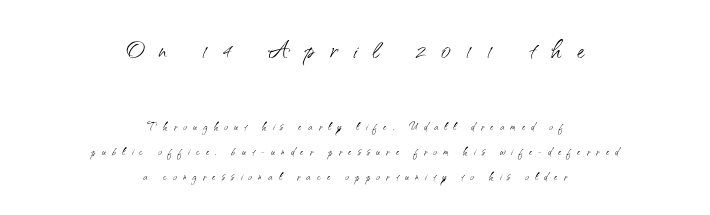
{"serif": "no", "bold": "no", "weight": "light", "width": "normal", "stroke_contrast": "medium", "x_height": "small", "monospaced": "no", "underline": "no", "align": "center", "line_spacing_ratio": 1.81, "letter_spacing": "wide", "letter_spacing_em": 0.45, "larger_block": "first", "size_ratio": 2.43, "glyph_px": 34}
